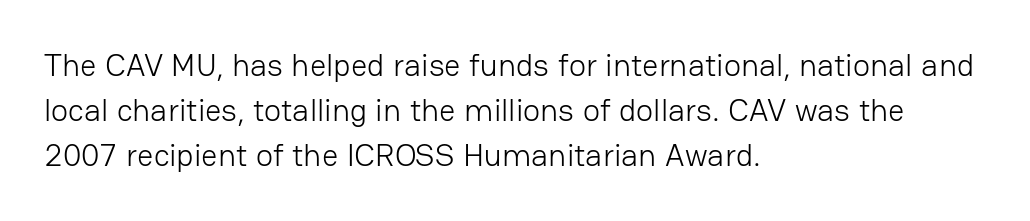
The compositor pushed each line to the left boundary. Stems here are at most as thick as an everyday book face. Students, note that the glyphs here touch the page at normal intervals. Every stem runs plumb, perpendicular to the baseline. This sample has the flowing, uneven cadence of proportional lettering. Words float on clear page, feet unadorned.
